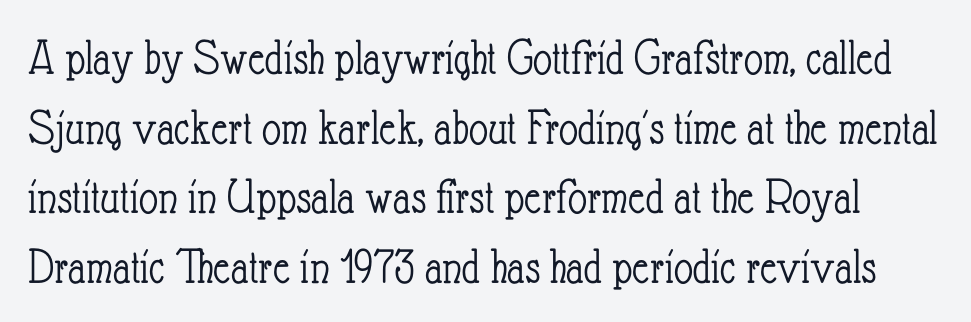
The image shows 52 px light, condensed type, upright; set normal line spacing (1.34x), normal letter spacing, not underlined; low stroke contrast and a small x-height.
